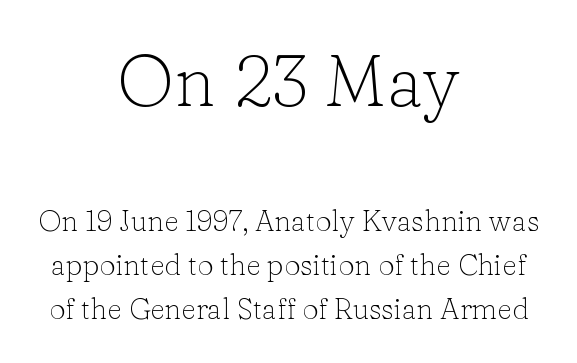
Q: Is the text bold? A: No.
Q: Is the text italic (slanted)? A: No, it is upright.
Q: Is the typeface a serif or a sans-serif typeface? A: Serif.
Q: Is the text underlined? A: No.
Q: How is the paragraph aligned? A: Centered.
Q: Is the spacing between letters normal or unusually wide? A: Normal.
Q: Is the spacing between lines tight, normal or loose? A: Normal.
Q: Which block of text is set in a larger size, the first (top) or the second (bottom)? A: The first (top) one.
Q: Width (condensed, normal, or wide)? A: Normal.
Q: Stroke contrast? A: Low.
Q: x-height? A: Medium.
Q: Monospaced? A: No.
